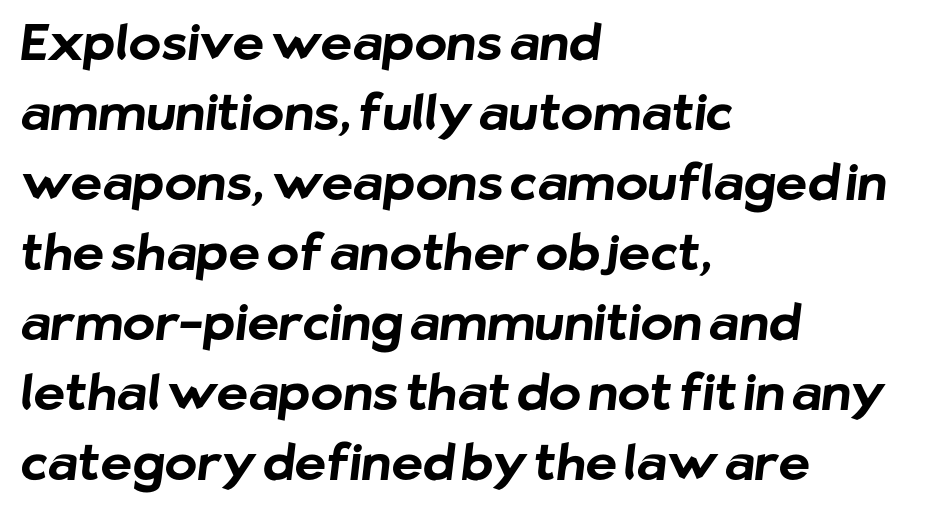
The image shows 49 px bold sans-serif type; set left-aligned, normal line spacing (1.43x), normal letter spacing, not underlined; low stroke contrast and a medium x-height.
